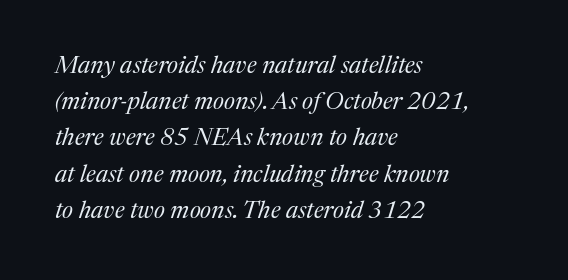
Q: Is the text bold? A: No.
Q: Is the text italic (slanted)? A: Yes, it leans right by about 17 degrees.
Q: Is the text underlined? A: No.
Q: How is the paragraph aligned? A: Left-aligned.
Q: Is the spacing between letters normal or unusually wide? A: Normal.
Q: Is the spacing between lines tight, normal or loose? A: Normal.
